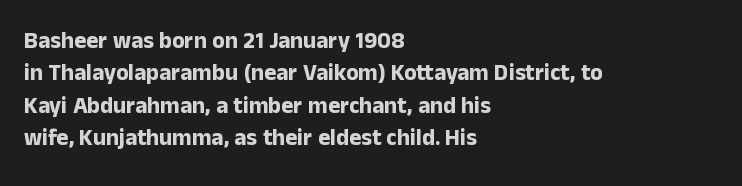
The image shows 23 px bold type, upright; set left-aligned, normal line spacing (1.41x), normal letter spacing, not underlined.
